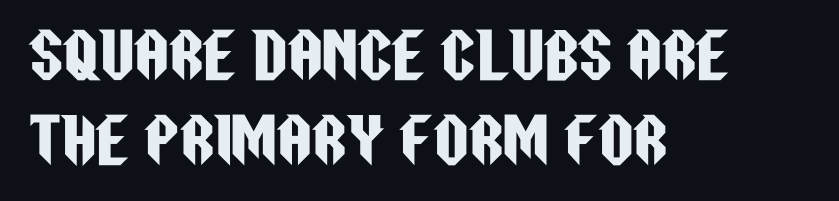
This sample has the flowing, uneven cadence of proportional lettering. Type style note: lacks serifs. Honestly, the row spacing looks completely unremarkable. Posture: straight, roman, zero tilt. Compared with typical body copy, the letter spacing here is the same.
